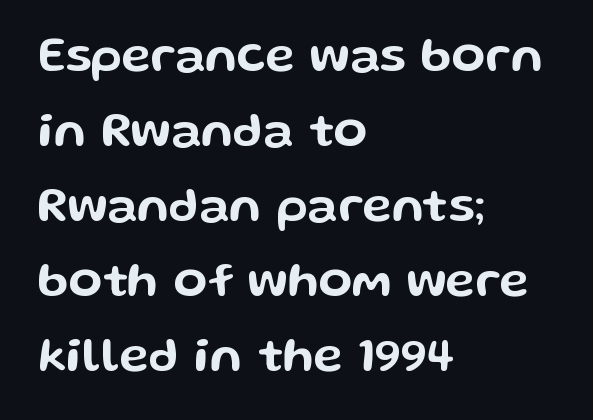
The image shows 49 px wide sans-serif type, upright; set left-aligned, normal line spacing (1.53x), normal letter spacing, not underlined; low stroke contrast and a medium x-height.
